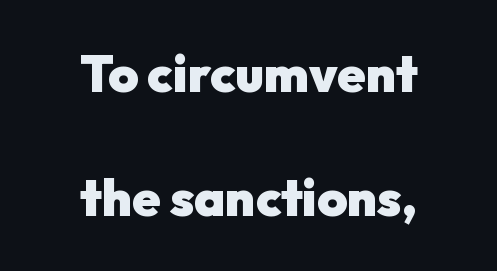
The image shows 51 px heavy sans-serif type, upright; set centered, loose line spacing (2.43x), normal letter spacing, not underlined; low stroke contrast and a medium x-height.
